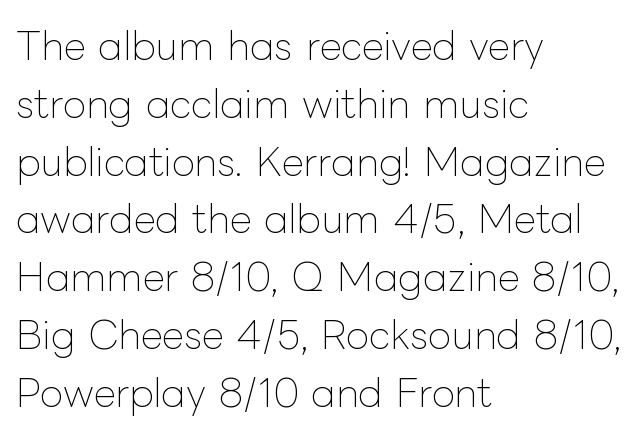
{"italic": "no", "bold": "no", "weight": "thin", "width": "normal", "stroke_contrast": "low", "x_height": "medium", "monospaced": "no", "underline": "no", "align": "left", "line_spacing": "normal", "line_spacing_ratio": 1.52, "letter_spacing": "normal", "letter_spacing_em": 0.0, "glyph_px": 38}
